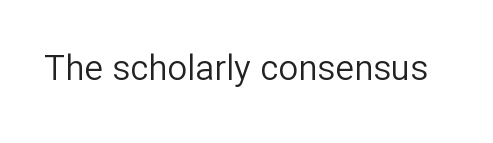
Default kerning and tracking; the words read as compact shapes. The typeface has the unassuming heft of standard copy or less. If you drew a line through each stem, it would be perfectly vertical. The rendering uses natural spacing where letterforms have individual widths.
